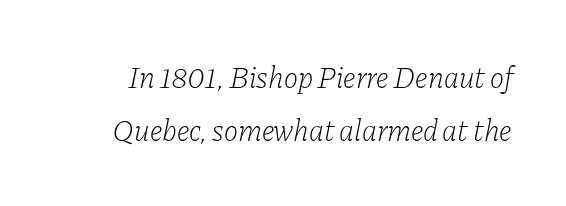
The letters sit at their default tracking, neither squeezed nor spread. Has an underline been added? It has not. Italic: yes, the glyphs are oblique. Letterform terminals end in serifs throughout the passage.
